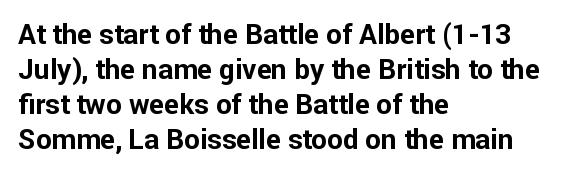
{"serif": "no", "italic": "no", "bold": "yes", "weight": "bold", "width": "normal", "stroke_contrast": "low", "x_height": "medium", "monospaced": "no", "underline": "no", "align": "left", "line_spacing": "normal", "line_spacing_ratio": 1.25, "letter_spacing": "normal", "letter_spacing_em": 0.0, "glyph_px": 28}
